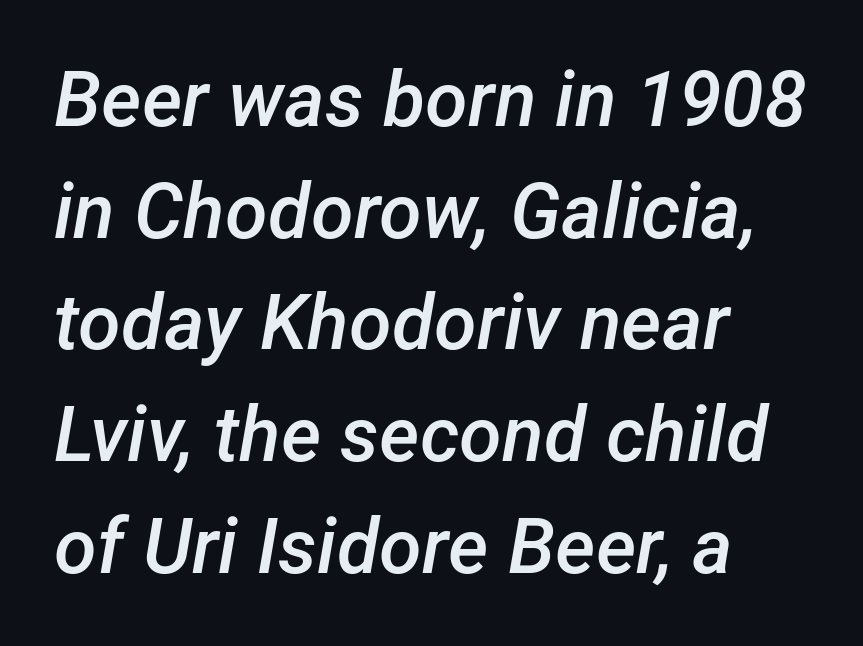
Q: Is the text bold? A: Semi-bold.
Q: Is the text italic (slanted)? A: Yes, it leans right by about 12 degrees.
Q: Is the text underlined? A: No.
Q: How is the paragraph aligned? A: Left-aligned.
Q: Is the spacing between letters normal or unusually wide? A: Normal.
Q: Is the spacing between lines tight, normal or loose? A: Normal.
Q: Width (condensed, normal, or wide)? A: Normal.
Q: Stroke contrast? A: Low.
Q: x-height? A: Medium.
Q: Monospaced? A: No.
